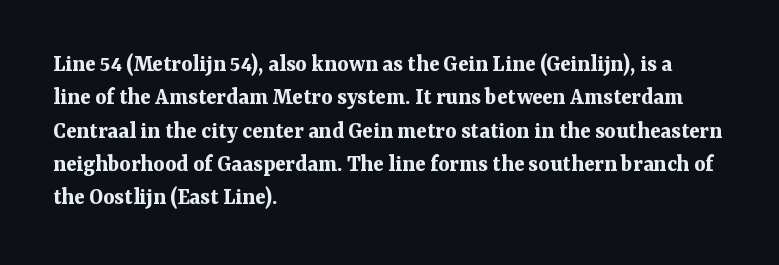
Q: Is the text bold? A: Yes.
Q: Is the text italic (slanted)? A: No, it is upright.
Q: Is the text underlined? A: No.
Q: How is the paragraph aligned? A: Left-aligned.
Q: Is the spacing between letters normal or unusually wide? A: Normal.
Q: Is the spacing between lines tight, normal or loose? A: Normal.
